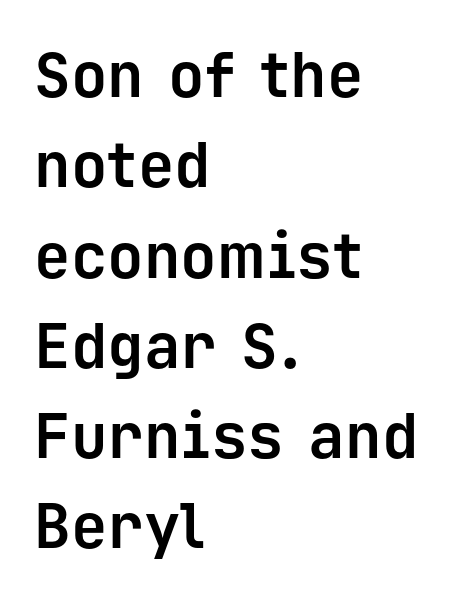
The paragraph shown leans on its left margin. This rendering features lettering with no underline. Note the uniform advance width — an 'i' takes as much space as an 'm'. Tracking here is standard; glyphs follow each other at the usual distance.
